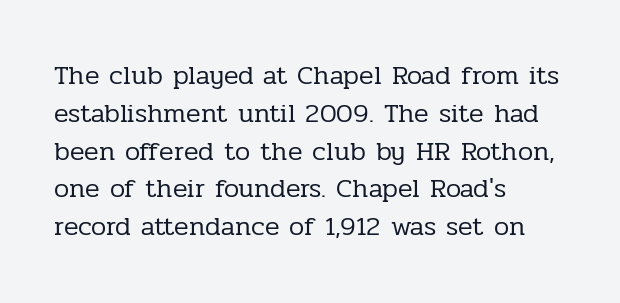
The image shows 27 px text type, upright; set left-aligned, normal line spacing (1.4x), normal letter spacing, not underlined.
